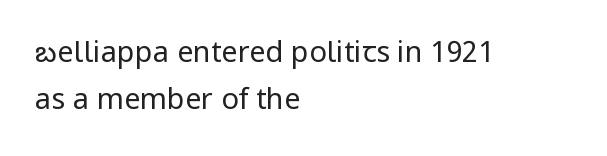
Q: Is the text bold? A: No.
Q: Is the text italic (slanted)? A: No, it is upright.
Q: Is the typeface a serif or a sans-serif typeface? A: Sans-serif.
Q: Is the text underlined? A: No.
Q: How is the paragraph aligned? A: Left-aligned.
Q: Is the spacing between letters normal or unusually wide? A: Normal.
Q: Is the spacing between lines tight, normal or loose? A: Normal.
Q: Width (condensed, normal, or wide)? A: Normal.
Q: Stroke contrast? A: Low.
Q: x-height? A: Medium.
Q: Monospaced? A: No.
